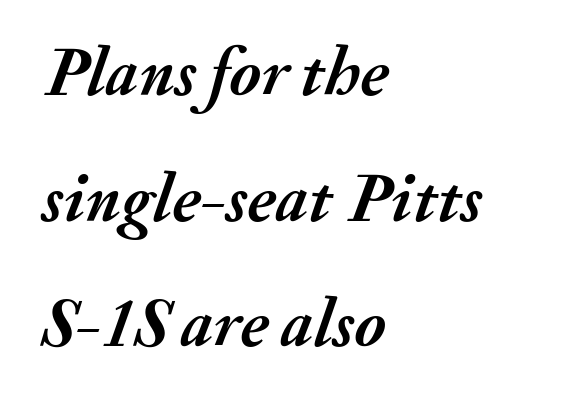
{"italic": "yes", "lean": "right", "slant_degrees": 20, "bold": "yes", "weight": "semibold", "width": "normal", "stroke_contrast": "medium", "x_height": "small", "monospaced": "no", "underline": "no", "align": "left", "line_spacing_ratio": 1.82, "letter_spacing": "normal", "letter_spacing_em": 0.0, "glyph_px": 69}
